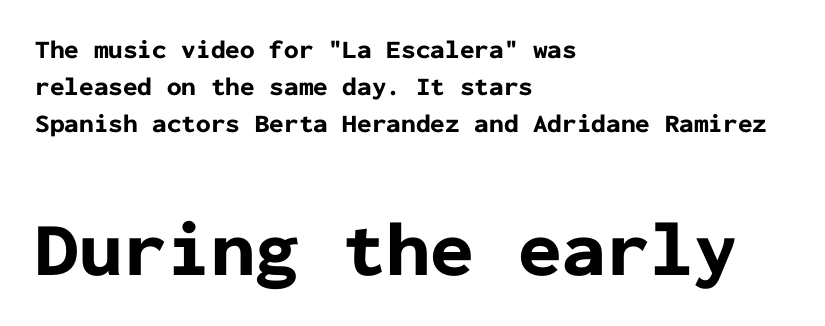
Q: Is the text bold? A: Yes.
Q: Is the text italic (slanted)? A: No, it is upright.
Q: Is the typeface a serif or a sans-serif typeface? A: Sans-serif.
Q: Is the text underlined? A: No.
Q: How is the paragraph aligned? A: Left-aligned.
Q: Is the spacing between letters normal or unusually wide? A: Normal.
Q: Is the spacing between lines tight, normal or loose? A: Normal.
Q: Which block of text is set in a larger size, the first (top) or the second (bottom)? A: The second (bottom) one.
Q: Width (condensed, normal, or wide)? A: Normal.
Q: Stroke contrast? A: Low.
Q: x-height? A: Medium.
Q: Monospaced? A: Yes.
